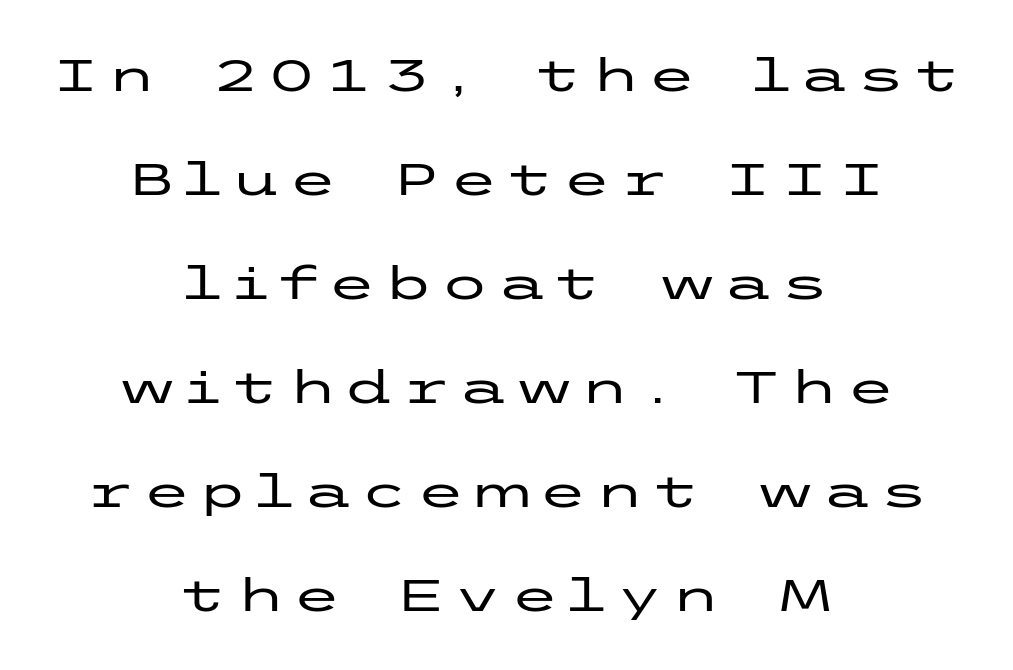
Does the lettering tilt? It doesn't — this is upright. The specimen omits any rule beneath the text block's lines. Letterform terminals end flat and unadorned throughout the passage. Does the leading feel generous? Absolutely, it's lavish. Does the copy run flush right? No — it is centered line by line.
